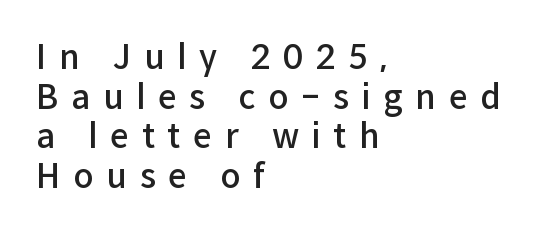
The image shows 33 px semibold sans-serif type, upright; set left-aligned, line spacing 1.2x, unusually wide letter spacing (+0.39 em), not underlined; low stroke contrast and a medium x-height.
